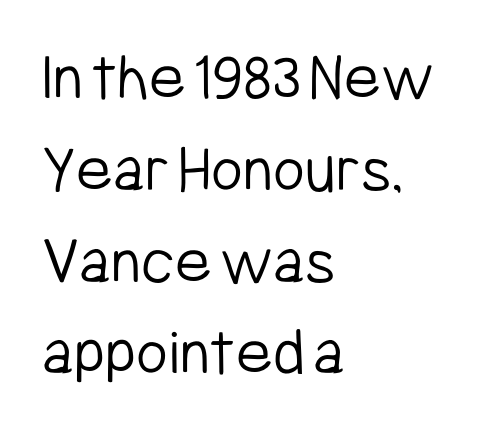
Q: Is the text bold? A: No.
Q: Is the text italic (slanted)? A: No, it is upright.
Q: Is the typeface a serif or a sans-serif typeface? A: Sans-serif.
Q: Is the text underlined? A: No.
Q: How is the paragraph aligned? A: Left-aligned.
Q: Is the spacing between letters normal or unusually wide? A: Normal.
Q: Is the spacing between lines tight, normal or loose? A: Normal.
Q: Width (condensed, normal, or wide)? A: Condensed.
Q: Stroke contrast? A: Low.
Q: x-height? A: Medium.
Q: Monospaced? A: No.
